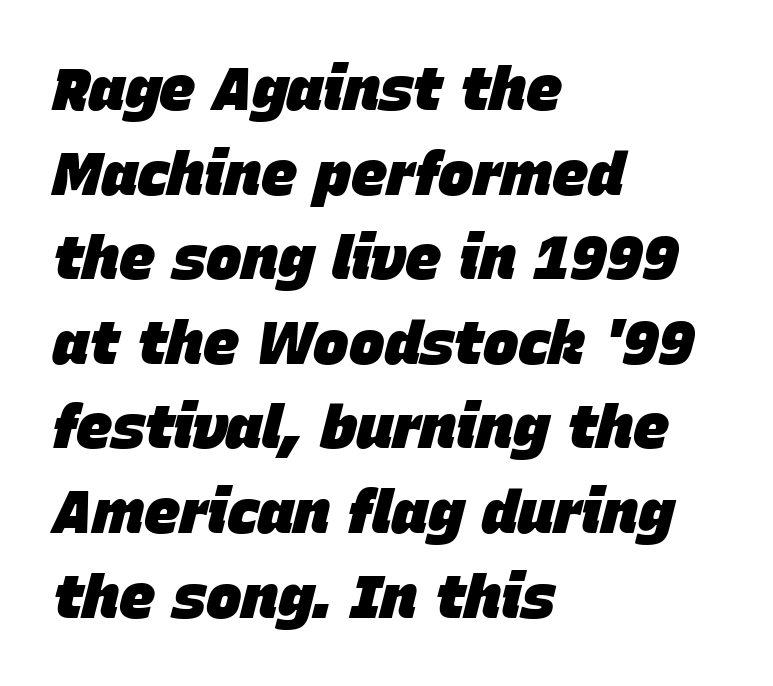
Q: Is the text bold? A: Yes.
Q: Is the text italic (slanted)? A: Yes, it leans right by about 15 degrees.
Q: Is the text underlined? A: No.
Q: How is the paragraph aligned? A: Left-aligned.
Q: Is the spacing between letters normal or unusually wide? A: Normal.
Q: Is the spacing between lines tight, normal or loose? A: Normal.
Q: Width (condensed, normal, or wide)? A: Normal.
Q: Stroke contrast? A: Low.
Q: x-height? A: Large.
Q: Monospaced? A: No.
